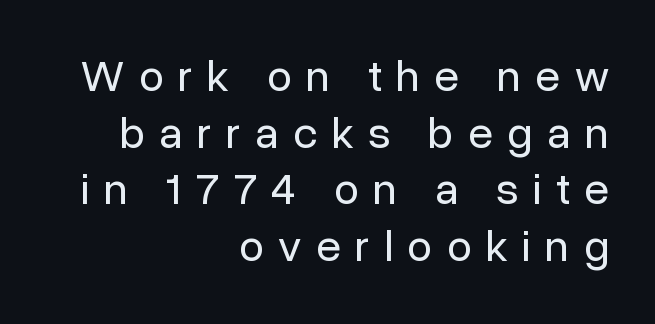
The image shows 45 px regular-weight sans-serif type, upright; set right-aligned, normal line spacing (1.26x), unusually wide letter spacing (+0.32 em), not underlined; low stroke contrast and a medium x-height.
